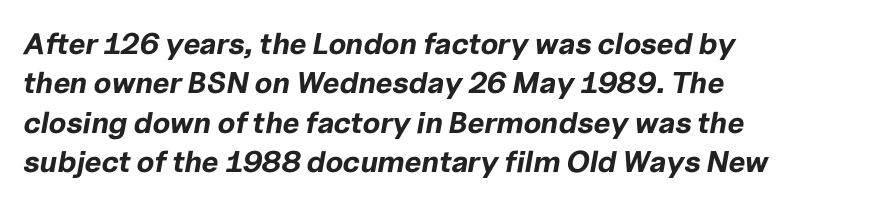
{"italic": "yes", "lean": "right", "slant_degrees": 10, "bold": "yes", "weight": "bold", "width": "normal", "stroke_contrast": "low", "x_height": "medium", "monospaced": "no", "underline": "no", "align": "left", "line_spacing": "normal", "line_spacing_ratio": 1.31, "letter_spacing": "normal", "letter_spacing_em": 0.0, "glyph_px": 30}
